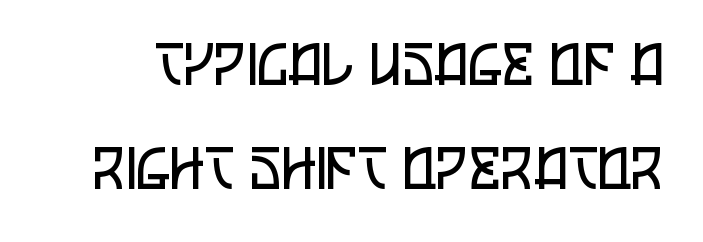
The image shows 58 px regular-weight, condensed sans-serif type, upright; set line spacing 1.8x, normal letter spacing, not underlined; low stroke contrast and a large x-height.
